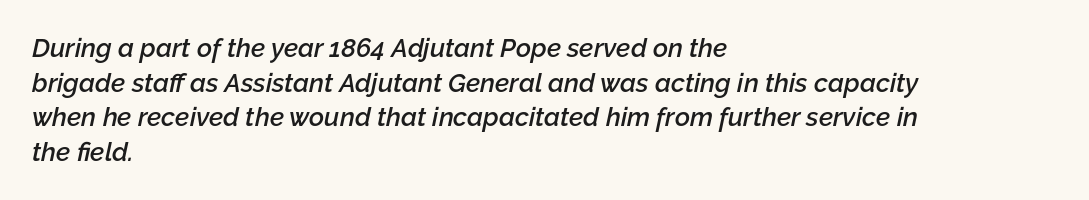
Q: Is the text bold? A: Semi-bold.
Q: Is the text italic (slanted)? A: Yes, it leans right by about 12 degrees.
Q: Is the text underlined? A: No.
Q: How is the paragraph aligned? A: Left-aligned.
Q: Is the spacing between letters normal or unusually wide? A: Normal.
Q: Is the spacing between lines tight, normal or loose? A: Normal.
